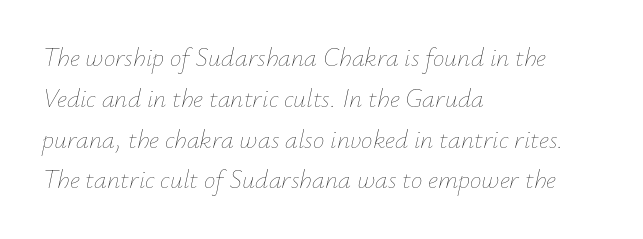
Nobody drew a line under any word here. Casual observation: everything's shoved over to the left. This sample keeps an unexceptional amount of space between lines. Look at the tracking — it's just the regular setting, nothing added. Compared with ordinary roman type, these characters are visibly tilted.
